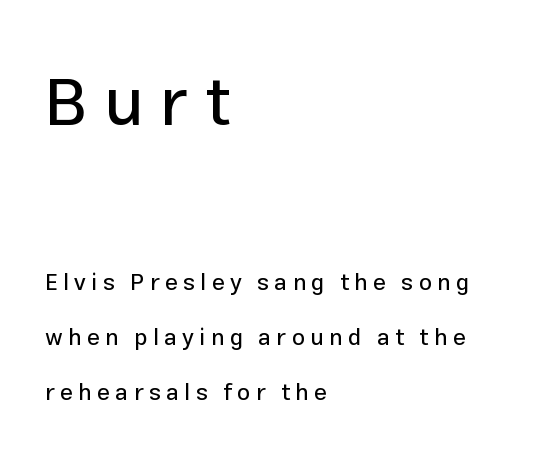
{"serif": "no", "italic": "no", "width": "normal", "stroke_contrast": "low", "x_height": "medium", "monospaced": "no", "underline": "no", "align": "left", "line_spacing": "loose", "line_spacing_ratio": 2.4, "letter_spacing": "wide", "letter_spacing_em": 0.24, "larger_block": "first", "size_ratio": 2.96, "glyph_px": 68}
